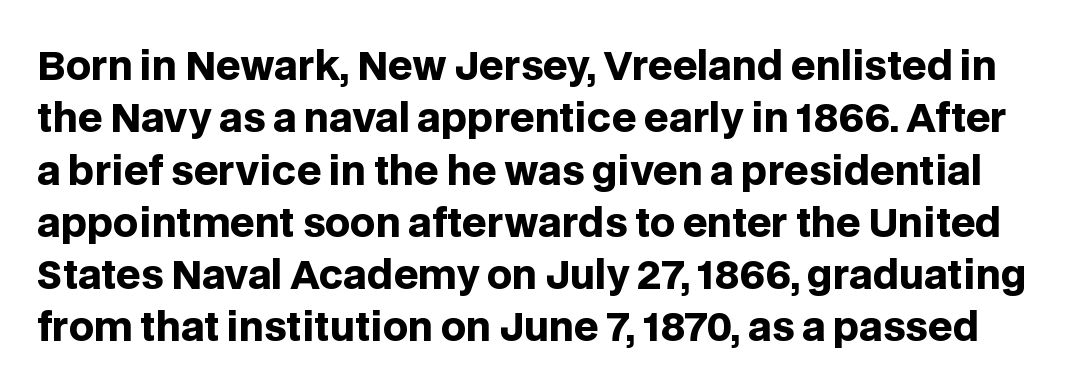
The image shows 39 px heavy sans-serif type, upright; set normal line spacing (1.34x), normal letter spacing, not underlined; low stroke contrast and a large x-height.
